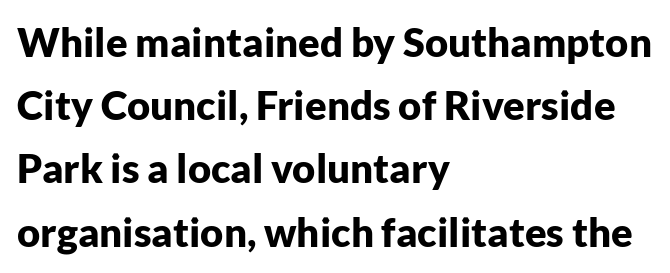
Q: Is the text bold? A: Yes.
Q: Is the text italic (slanted)? A: No, it is upright.
Q: Is the typeface a serif or a sans-serif typeface? A: Sans-serif.
Q: Is the text underlined? A: No.
Q: How is the paragraph aligned? A: Left-aligned.
Q: Is the spacing between letters normal or unusually wide? A: Normal.
Q: Is the spacing between lines tight, normal or loose? A: Normal.
Q: Width (condensed, normal, or wide)? A: Normal.
Q: Stroke contrast? A: Low.
Q: x-height? A: Medium.
Q: Monospaced? A: No.
